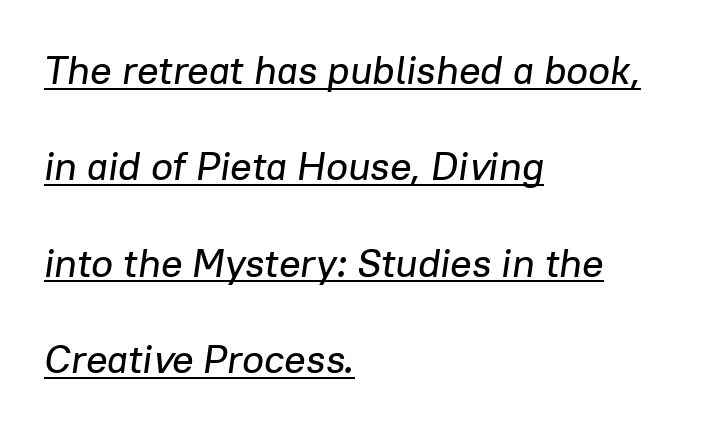
Observe the lean: these are italic letterforms. Note the varied advance widths — an 'i' is clearly narrower than an 'm'. Does extra space separate the letters? No, they use regular spacing. Left-aligned paragraph, ragged on the right.
